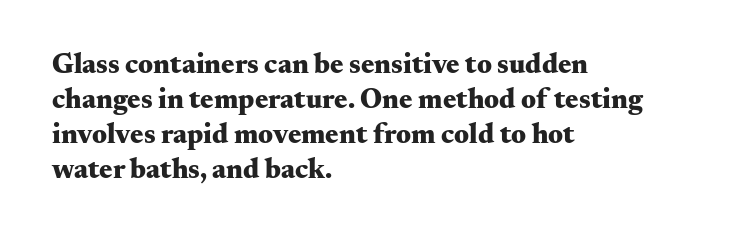
{"serif": "yes", "italic": "no", "bold": "yes", "weight": "heavy", "width": "wide", "stroke_contrast": "medium", "x_height": "small", "monospaced": "no", "underline": "no", "align": "left", "line_spacing": "normal", "line_spacing_ratio": 1.25, "letter_spacing": "normal", "letter_spacing_em": 0.0, "glyph_px": 28}
